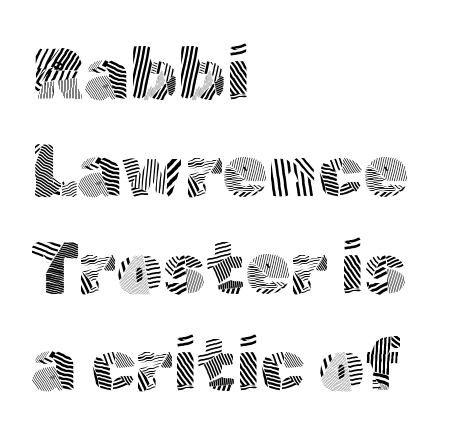
Upright lettering throughout. The specimen omits any rule beneath the text block's lines. No extra tracking has been applied to these lines. These lines are set flush left with a ragged right edge. The glyphs in this specimen are sans serif. This sample keeps an unexceptional amount of space between lines.
